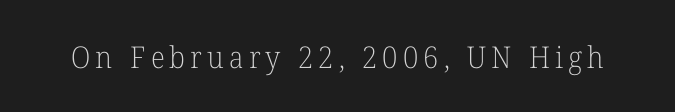
The image shows 30 px light serif type, upright; set not underlined; low stroke contrast and a medium x-height.
